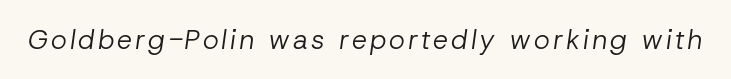
Q: Is the text bold? A: No.
Q: Is the text italic (slanted)? A: Yes, it leans right by about 8 degrees.
Q: Is the text underlined? A: No.
